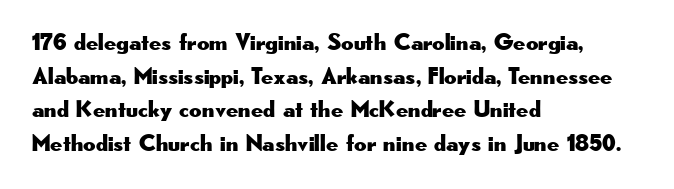
The image shows 24 px text type, upright; set left-aligned, normal line spacing (1.4x), normal letter spacing, not underlined.
